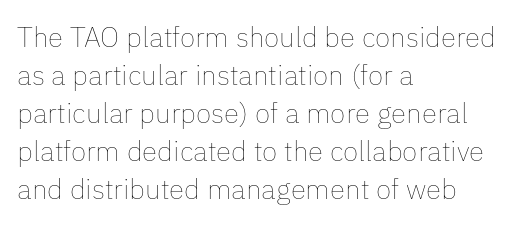
The image shows 28 px thin type, upright; set left-aligned, normal line spacing (1.36x), normal letter spacing, not underlined; low stroke contrast and a medium x-height.
